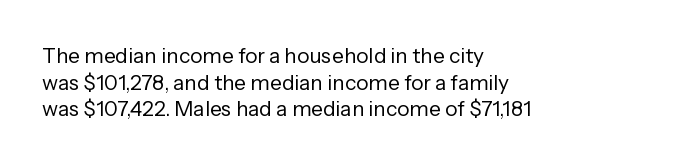
The image shows 21 px text type, upright; set left-aligned, normal line spacing (1.27x), normal letter spacing, not underlined.
